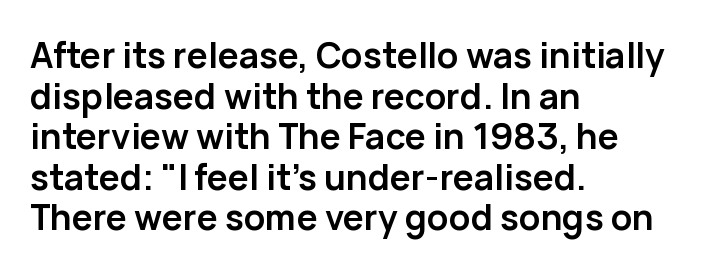
{"serif": "no", "italic": "no", "bold": "yes", "weight": "semibold", "width": "normal", "stroke_contrast": "low", "x_height": "medium", "monospaced": "no", "underline": "no", "align": "left", "line_spacing_ratio": 1.16, "letter_spacing": "normal", "letter_spacing_em": 0.0, "glyph_px": 35}
